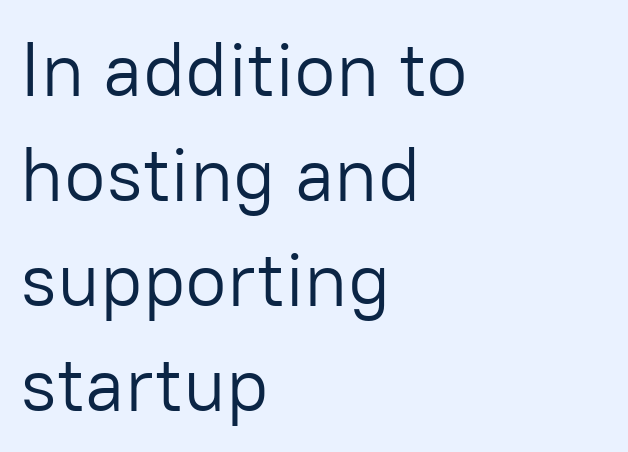
When letters stand straight like this, we call the style roman or upright. Descenders hang freely into open space. Baseline-to-baseline distance is the conventional proportion of letter height. Reading down the block, your eye returns to a fixed left position each line. The face looks like a standard text weight, possibly lighter.
